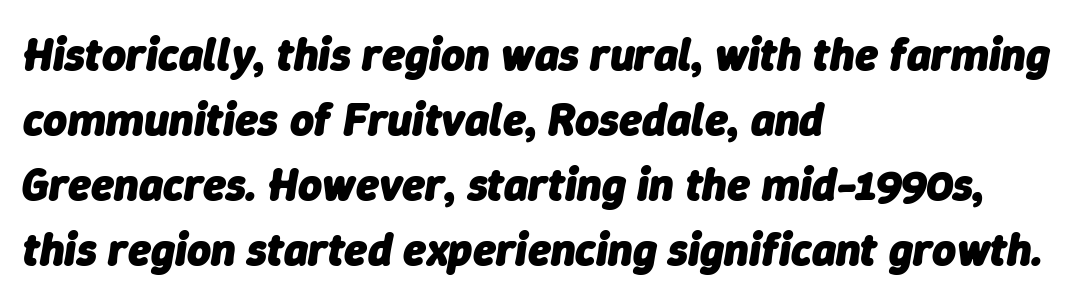
The image shows 46 px heavy type, italic (leaning right); set left-aligned, normal line spacing (1.41x), normal letter spacing, not underlined; low stroke contrast and a medium x-height.
